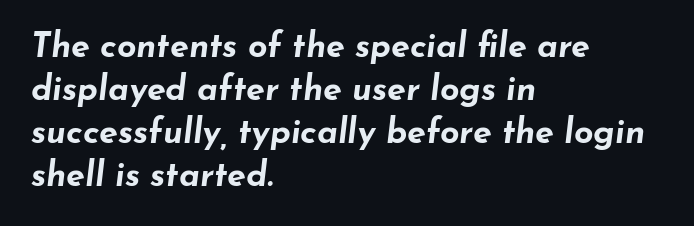
The image shows 34 px bold, wide type, italic (leaning right); set left-aligned, normal line spacing (1.26x), normal letter spacing, not underlined; low stroke contrast and a small x-height.
